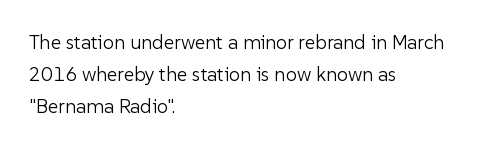
The image shows 20 px text type, upright; set left-aligned, normal line spacing (1.6x), normal letter spacing, not underlined.
